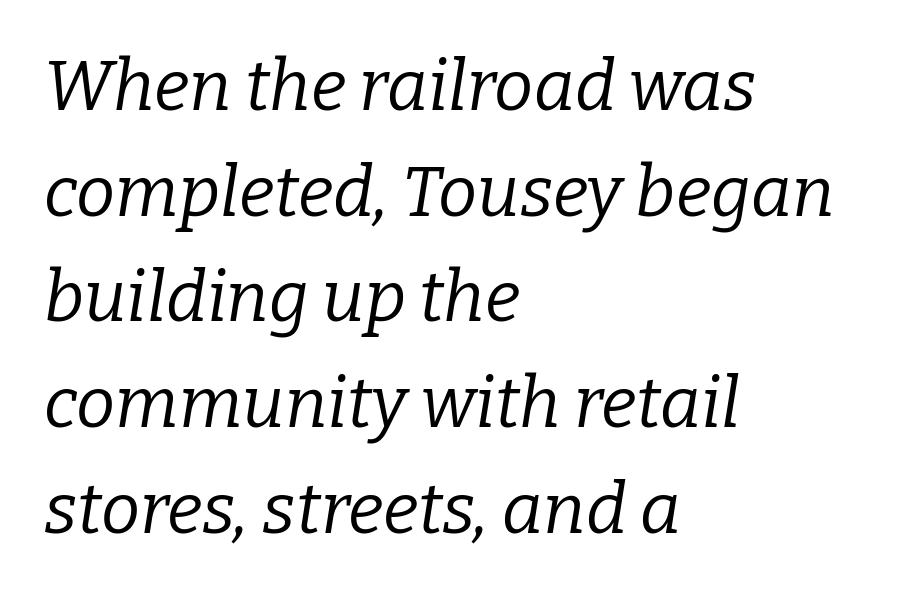
Looks like regular typesetting: each glyph gets only the width it needs. Casual observation: everything's shoved over to the left. The rendering keeps characters at their native spacing. Posture: slanted.
